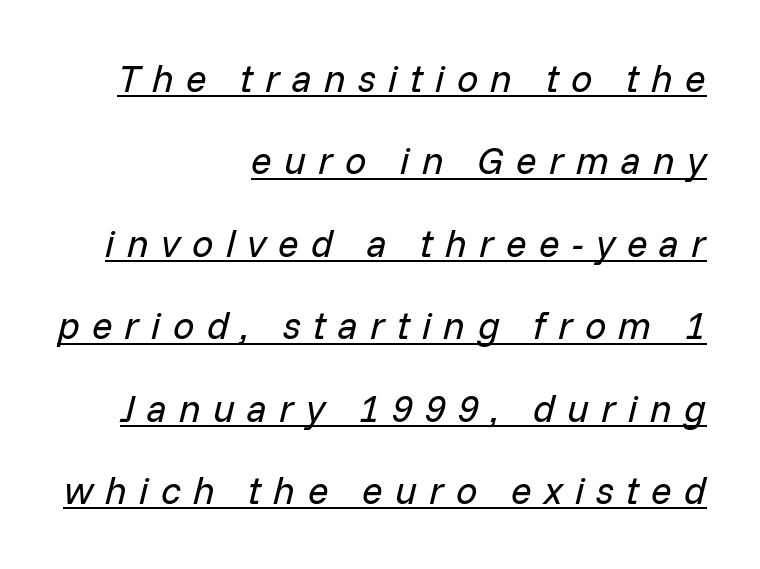
Q: Is the text bold? A: No.
Q: Is the text italic (slanted)? A: Yes, it leans right by about 14 degrees.
Q: Is the text underlined? A: Yes.
Q: How is the paragraph aligned? A: Right-aligned.
Q: Is the spacing between letters normal or unusually wide? A: Unusually wide.
Q: Is the spacing between lines tight, normal or loose? A: Loose.
Q: Width (condensed, normal, or wide)? A: Normal.
Q: Stroke contrast? A: Low.
Q: x-height? A: Medium.
Q: Monospaced? A: No.
